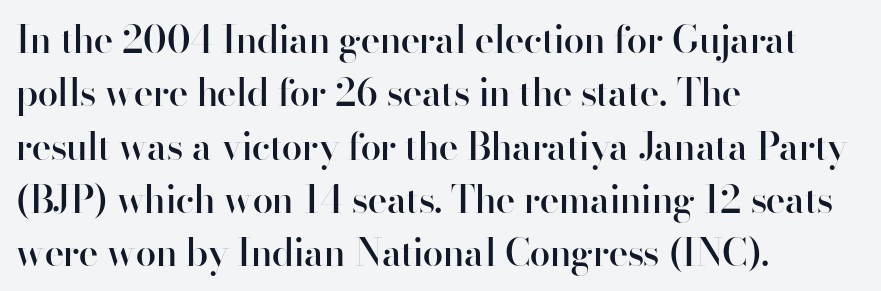
Nope, no serifs anywhere on these letters. A typesetter would call this zero additional tracking. Each letter keeps its own natural width here, so spacing adapts to shape. This block has exactly the height ordinary leading produces. Horizontally, the lines are justified to the leading edge only.
